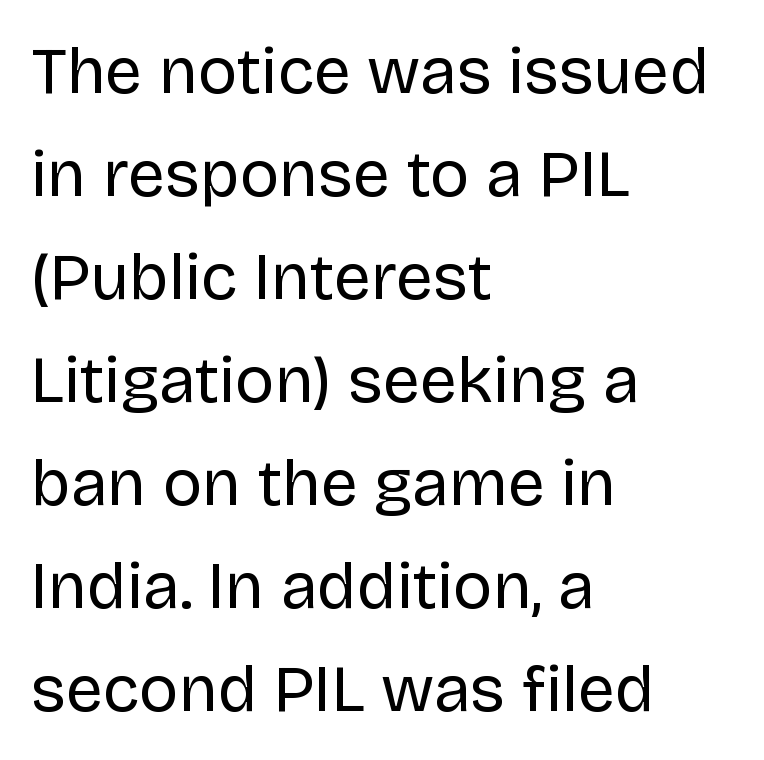
{"serif": "no", "italic": "no", "bold": "no", "weight": "regular", "width": "normal", "stroke_contrast": "low", "x_height": "large", "monospaced": "no", "underline": "no", "align": "left", "line_spacing": "normal", "line_spacing_ratio": 1.56, "letter_spacing": "normal", "letter_spacing_em": 0.0, "glyph_px": 66}
